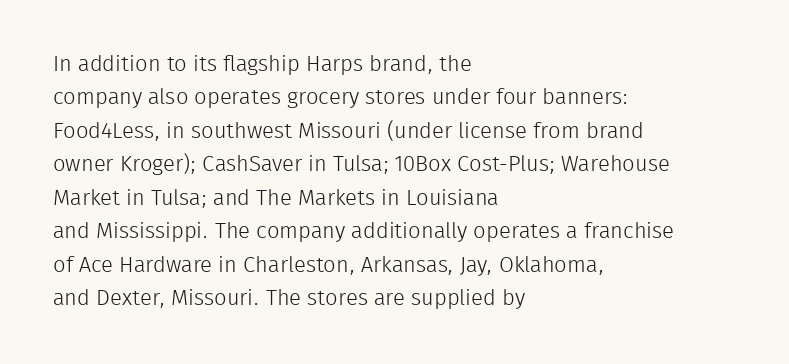
Q: Is the text bold? A: No.
Q: Is the text italic (slanted)? A: No, it is upright.
Q: Is the text underlined? A: No.
Q: How is the paragraph aligned? A: Left-aligned.
Q: Is the spacing between letters normal or unusually wide? A: Normal.
Q: Is the spacing between lines tight, normal or loose? A: Normal.
